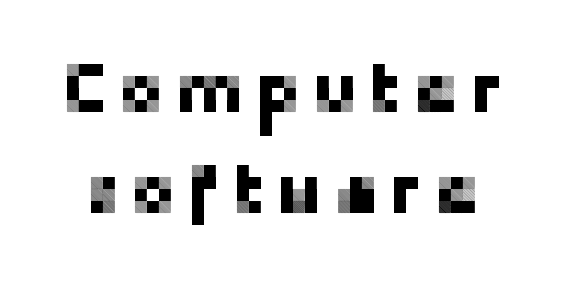
The image shows 71 px sans-serif type, upright; set normal line spacing (1.42x), not underlined; low stroke contrast and a medium x-height.
